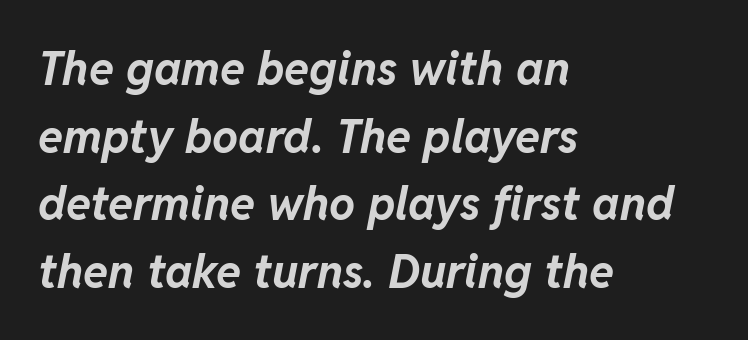
{"italic": "yes", "lean": "right", "slant_degrees": 11, "bold": "yes", "weight": "bold", "width": "normal", "stroke_contrast": "low", "x_height": "medium", "monospaced": "no", "underline": "no", "align": "left", "line_spacing": "normal", "line_spacing_ratio": 1.47, "letter_spacing": "normal", "letter_spacing_em": 0.0, "glyph_px": 46}
